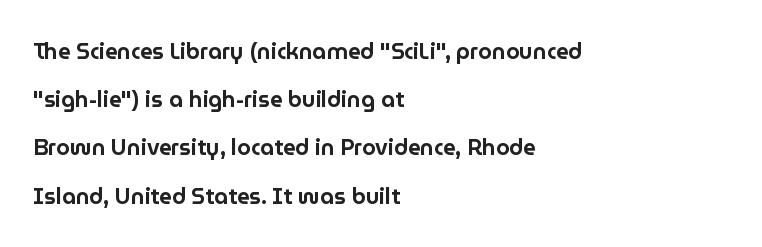
{"italic": "no", "underline": "no", "align": "left", "line_spacing": "loose", "line_spacing_ratio": 2.19, "letter_spacing": "normal", "letter_spacing_em": 0.0, "glyph_px": 22}
